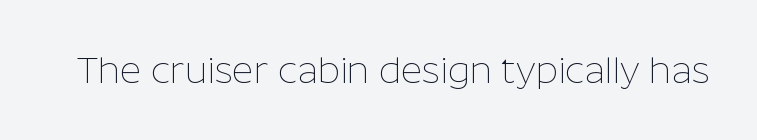
{"serif": "no", "italic": "no", "bold": "no", "weight": "thin", "width": "normal", "stroke_contrast": "low", "x_height": "medium", "monospaced": "no", "underline": "no", "letter_spacing": "normal", "letter_spacing_em": 0.0, "glyph_px": 37}
